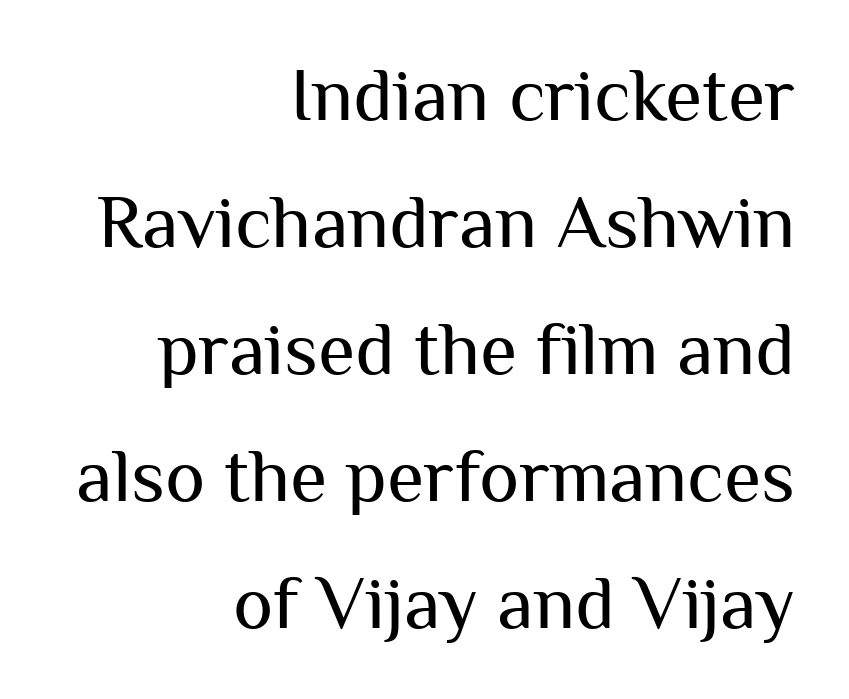
{"serif": "no", "italic": "no", "bold": "no", "weight": "regular", "width": "normal", "stroke_contrast": "medium", "x_height": "medium", "monospaced": "no", "underline": "no", "align": "right", "line_spacing": "normal", "line_spacing_ratio": 1.67, "letter_spacing": "normal", "letter_spacing_em": 0.0, "glyph_px": 76}
